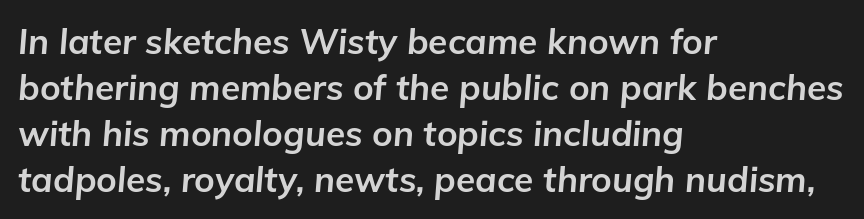
{"italic": "yes", "lean": "right", "slant_degrees": 5, "bold": "yes", "weight": "bold", "width": "normal", "stroke_contrast": "low", "x_height": "medium", "monospaced": "no", "underline": "no", "align": "left", "line_spacing": "normal", "line_spacing_ratio": 1.31, "letter_spacing": "normal", "letter_spacing_em": 0.0, "glyph_px": 35}
